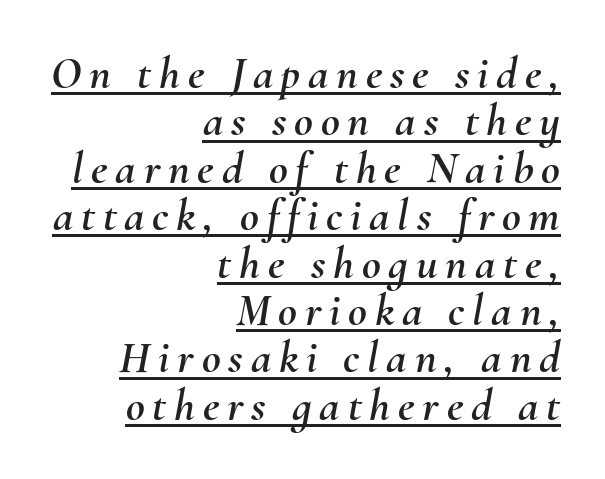
Q: Is the text italic (slanted)? A: Yes, it leans right by about 10 degrees.
Q: Is the text underlined? A: Yes.
Q: How is the paragraph aligned? A: Right-aligned.
Q: Is the spacing between lines tight, normal or loose? A: Tight.
Q: Width (condensed, normal, or wide)? A: Normal.
Q: Stroke contrast? A: Medium.
Q: x-height? A: Small.
Q: Monospaced? A: No.
